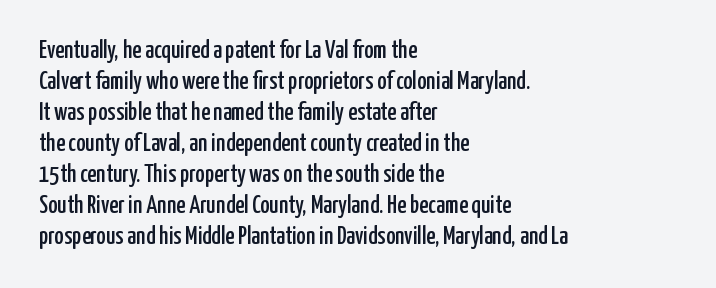
{"italic": "no", "underline": "no", "align": "left", "line_spacing_ratio": 1.24, "letter_spacing": "normal", "letter_spacing_em": 0.0, "glyph_px": 25}
